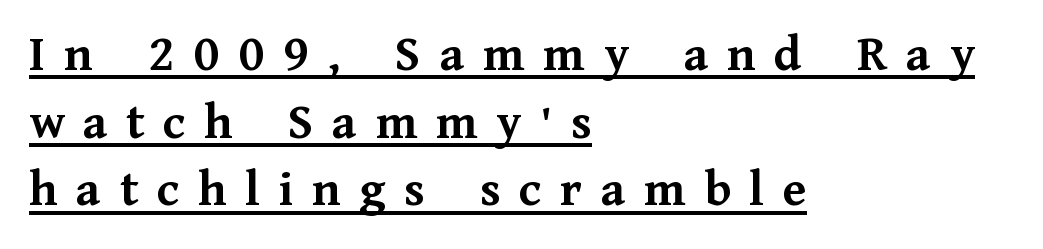
{"serif": "yes", "italic": "no", "bold": "yes", "weight": "semibold", "width": "normal", "stroke_contrast": "medium", "x_height": "medium", "monospaced": "no", "underline": "yes", "align": "left", "line_spacing": "normal", "line_spacing_ratio": 1.3, "letter_spacing": "wide", "letter_spacing_em": 0.36, "glyph_px": 52}
